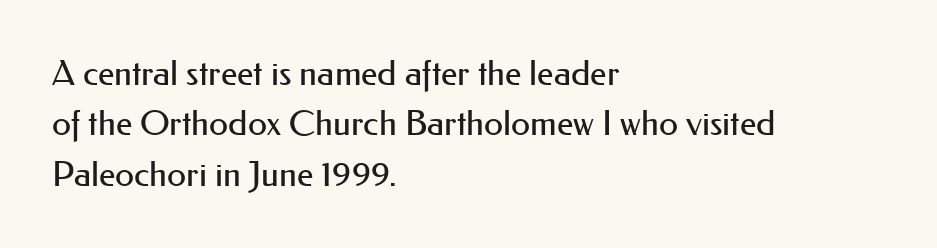
Counters stay open thanks to moderate or lighter strokes. This sample has the flowing, uneven cadence of proportional lettering. You could call the tracking neutral — neither tight nor loose. Nothing sits at the stroke ends, so this counts as sans-serif.
